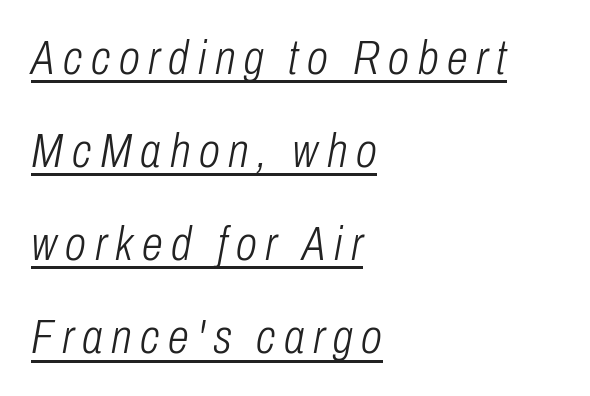
Think standard paragraph weight, or any step lighter than that. Italic: yes, the glyphs are oblique. These lines are rendered in a variable-pitch font. The typesetter chose a ragged-right arrangement here. The leading is generous, giving the passage an open texture. Compared with undecorated copy, this sample adds a rule below the words.
